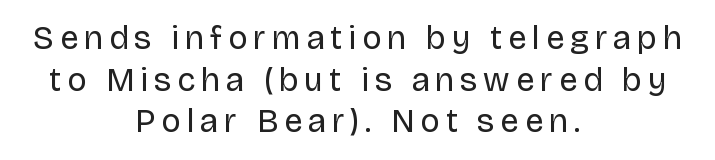
{"serif": "no", "italic": "no", "bold": "no", "weight": "regular", "width": "normal", "stroke_contrast": "low", "x_height": "large", "monospaced": "no", "underline": "no", "align": "center", "line_spacing": "normal", "line_spacing_ratio": 1.26, "glyph_px": 33}
